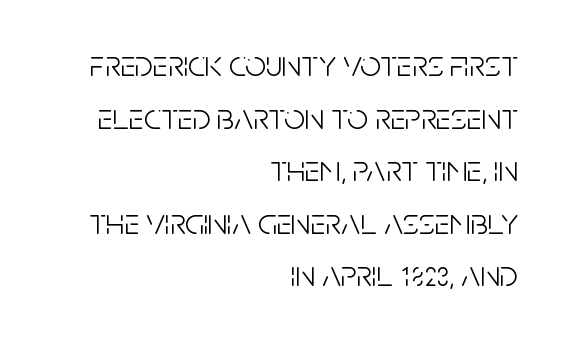
{"serif": "no", "italic": "no", "bold": "no", "weight": "light", "width": "condensed", "stroke_contrast": "low", "x_height": "large", "monospaced": "no", "underline": "no", "align": "right", "line_spacing": "normal", "line_spacing_ratio": 1.42, "letter_spacing": "normal", "letter_spacing_em": 0.0, "glyph_px": 37}
